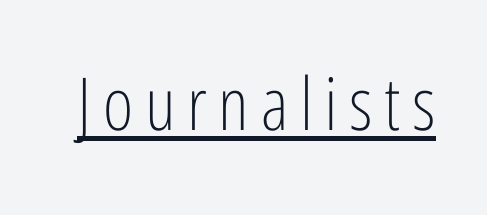
Q: Is the text bold? A: No.
Q: Is the text italic (slanted)? A: No, it is upright.
Q: Is the typeface a serif or a sans-serif typeface? A: Sans-serif.
Q: Is the text underlined? A: Yes.
Q: Width (condensed, normal, or wide)? A: Condensed.
Q: Stroke contrast? A: Low.
Q: x-height? A: Medium.
Q: Monospaced? A: No.
